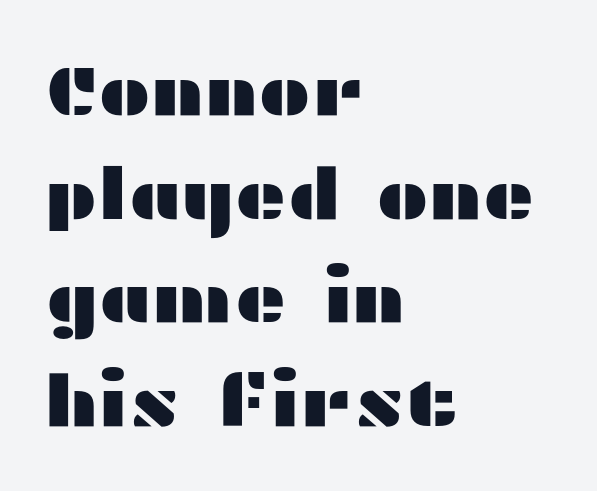
{"serif": "no", "italic": "no", "width": "wide", "stroke_contrast": "medium", "x_height": "medium", "monospaced": "no", "underline": "no", "align": "left", "line_spacing": "normal", "line_spacing_ratio": 1.46, "letter_spacing": "normal", "letter_spacing_em": 0.0, "glyph_px": 71}
